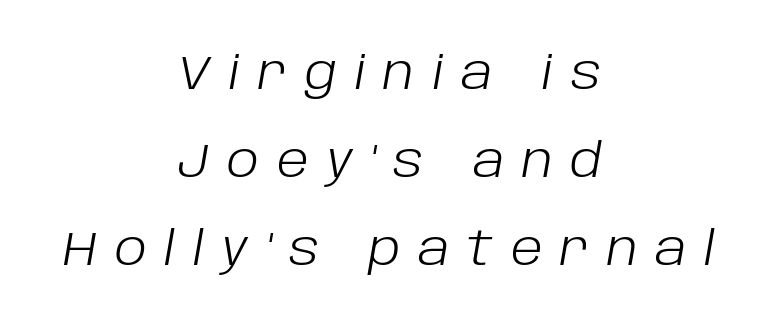
The image shows 46 px light type, italic (leaning right); set centered, loose line spacing (1.91x), unusually wide letter spacing (+0.38 em), not underlined; low stroke contrast and a large x-height.
